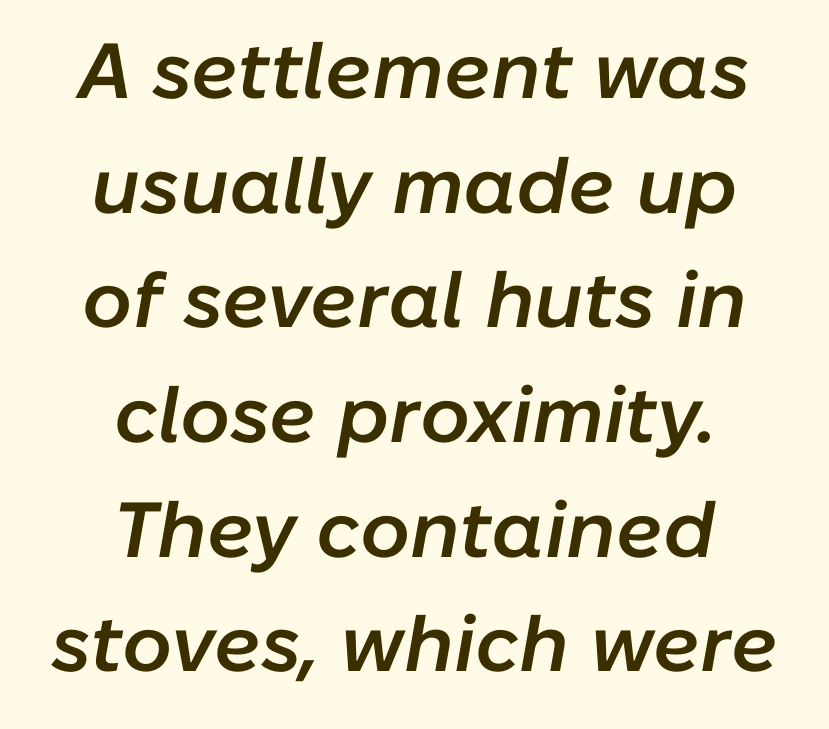
The image shows 78 px semibold type, italic (leaning right); set centered, normal line spacing (1.47x), normal letter spacing, not underlined; low stroke contrast and a medium x-height.
